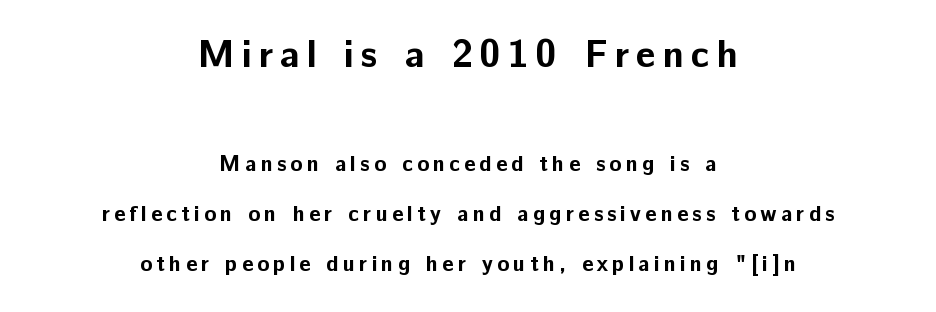
The image shows 38 px bold sans-serif type, upright; set centered, loose line spacing (2.27x), not underlined; the first (top) block is 1.73x larger; low stroke contrast and a medium x-height.
